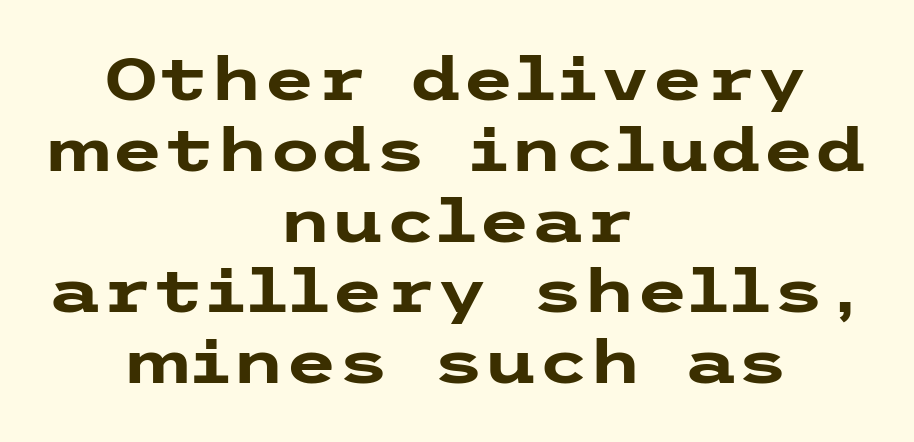
The image shows 60 px heavy, wide sans-serif type, upright; set centered, line spacing 1.18x, normal letter spacing, not underlined; low stroke contrast and a medium x-height.
